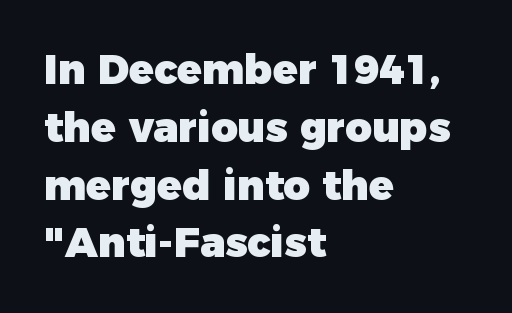
Character widths vary here, with narrow letters taking less room than wide ones. What kind of face is this? One without serifs — a sans. The strokes are fattened all the way to bold. A typesetter would call this leading conventional body-copy spacing. No word sits above an underline. Vertical strokes here are truly vertical.
